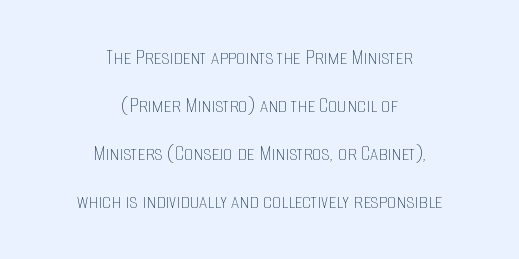
{"italic": "no", "bold": "no", "underline": "no", "align": "center", "line_spacing": "loose", "line_spacing_ratio": 2.09, "letter_spacing": "normal", "letter_spacing_em": 0.0, "glyph_px": 23}
